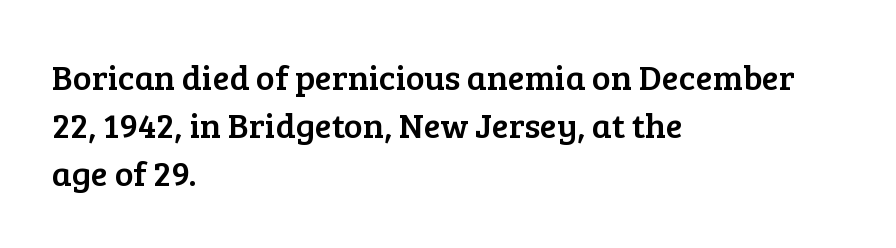
Q: Is the text italic (slanted)? A: No, it is upright.
Q: Is the typeface a serif or a sans-serif typeface? A: Serif.
Q: Is the text underlined? A: No.
Q: How is the paragraph aligned? A: Left-aligned.
Q: Is the spacing between letters normal or unusually wide? A: Normal.
Q: Is the spacing between lines tight, normal or loose? A: Normal.
Q: Width (condensed, normal, or wide)? A: Normal.
Q: Stroke contrast? A: Low.
Q: x-height? A: Medium.
Q: Monospaced? A: No.
